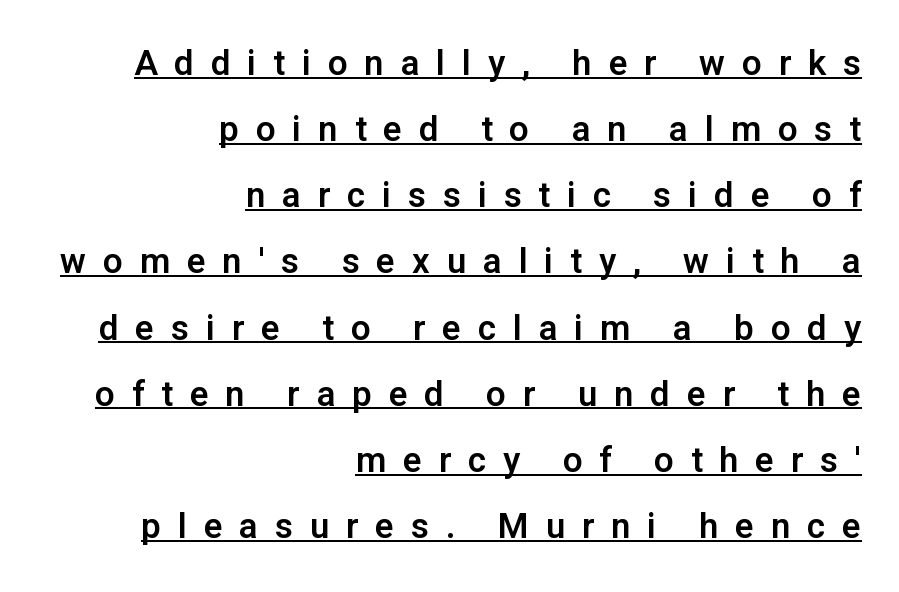
{"serif": "no", "italic": "no", "width": "normal", "stroke_contrast": "low", "x_height": "medium", "monospaced": "no", "underline": "yes", "align": "right", "line_spacing_ratio": 1.89, "letter_spacing": "wide", "letter_spacing_em": 0.48, "glyph_px": 35}
